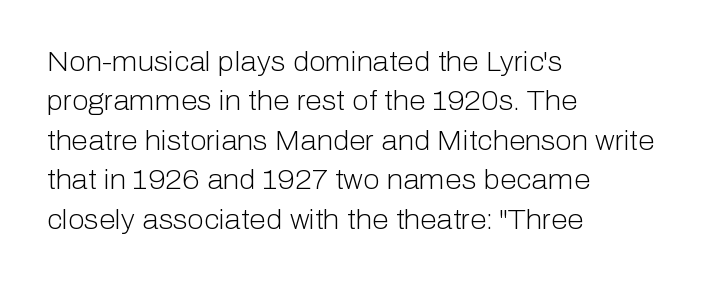
{"italic": "no", "bold": "no", "underline": "no", "align": "left", "line_spacing": "normal", "line_spacing_ratio": 1.46, "letter_spacing": "normal", "letter_spacing_em": 0.0, "glyph_px": 27}
